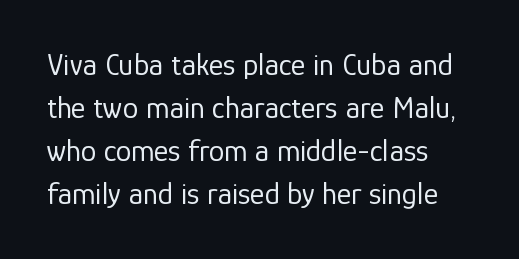
Q: Is the text bold? A: No.
Q: Is the text italic (slanted)? A: No, it is upright.
Q: Is the typeface a serif or a sans-serif typeface? A: Sans-serif.
Q: Is the text underlined? A: No.
Q: How is the paragraph aligned? A: Left-aligned.
Q: Is the spacing between letters normal or unusually wide? A: Normal.
Q: Is the spacing between lines tight, normal or loose? A: Normal.
Q: Width (condensed, normal, or wide)? A: Normal.
Q: Stroke contrast? A: Low.
Q: x-height? A: Medium.
Q: Monospaced? A: No.
